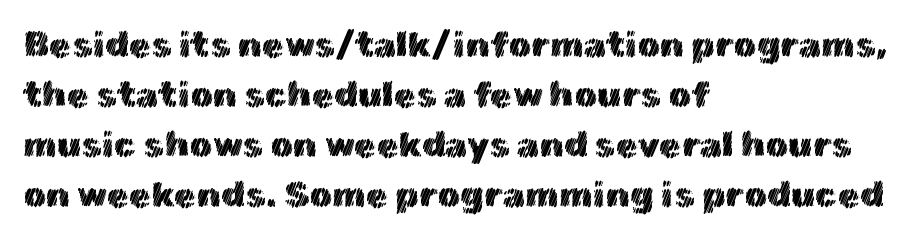
Q: Is the text italic (slanted)? A: No, it is upright.
Q: Is the text underlined? A: No.
Q: How is the paragraph aligned? A: Left-aligned.
Q: Is the spacing between letters normal or unusually wide? A: Normal.
Q: Is the spacing between lines tight, normal or loose? A: Normal.
Q: Width (condensed, normal, or wide)? A: Normal.
Q: x-height? A: Medium.
Q: Monospaced? A: No.
